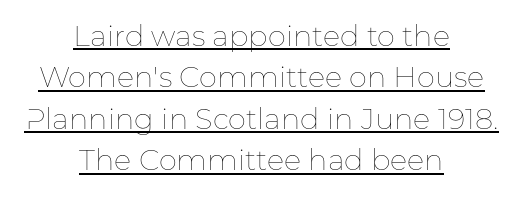
Q: Is the text bold? A: No.
Q: Is the text italic (slanted)? A: No, it is upright.
Q: Is the text underlined? A: Yes.
Q: How is the paragraph aligned? A: Centered.
Q: Is the spacing between letters normal or unusually wide? A: Normal.
Q: Is the spacing between lines tight, normal or loose? A: Normal.
Q: Width (condensed, normal, or wide)? A: Normal.
Q: Stroke contrast? A: Low.
Q: x-height? A: Medium.
Q: Monospaced? A: No.
